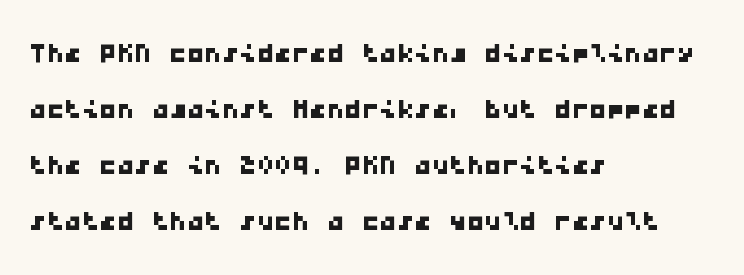
{"serif": "no", "width": "wide", "stroke_contrast": "low", "x_height": "medium", "monospaced": "yes", "underline": "no", "align": "left", "line_spacing": "normal", "line_spacing_ratio": 1.6, "letter_spacing": "normal", "letter_spacing_em": 0.0, "glyph_px": 35}
